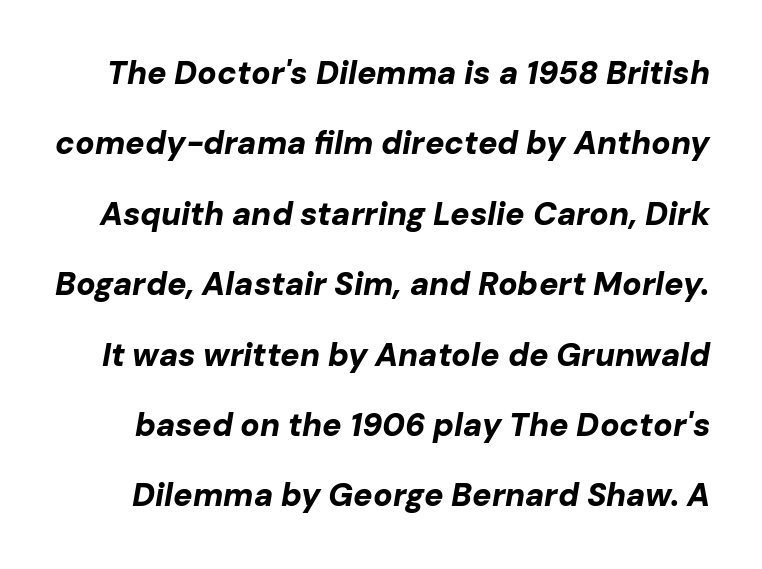
Q: Is the text bold? A: Yes.
Q: Is the text italic (slanted)? A: Yes, it leans right by about 10 degrees.
Q: Is the text underlined? A: No.
Q: Is the spacing between letters normal or unusually wide? A: Normal.
Q: Is the spacing between lines tight, normal or loose? A: Loose.
Q: Width (condensed, normal, or wide)? A: Normal.
Q: Stroke contrast? A: Low.
Q: x-height? A: Medium.
Q: Monospaced? A: No.
